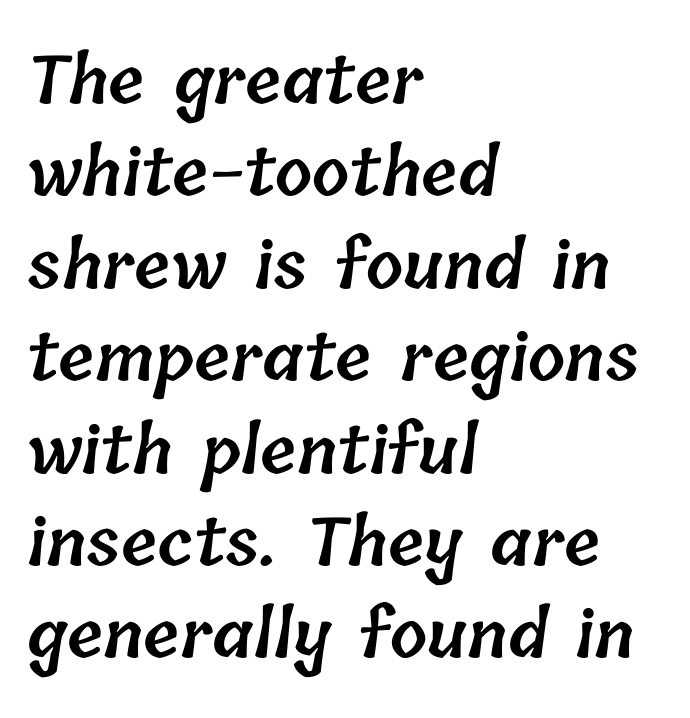
Stems and bowls a touch heavier than normal — semibold. Leading matches the norm, producing a regular column. Each line starts at the same left margin while the right side varies. Spacing between characters is what you'd get straight out of the box.
